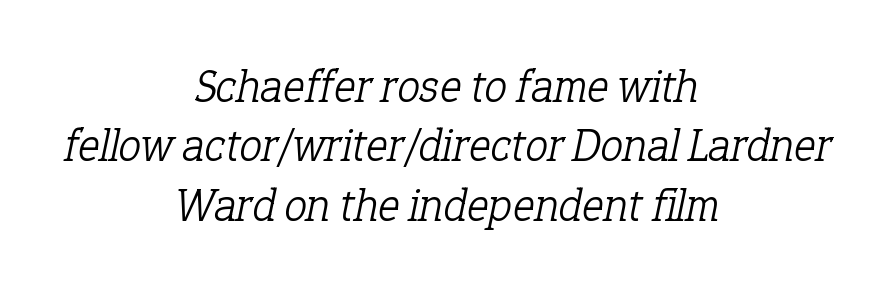
{"serif": "yes", "italic": "yes", "lean": "right", "slant_degrees": 12, "bold": "no", "weight": "light", "width": "normal", "stroke_contrast": "low", "x_height": "medium", "monospaced": "no", "underline": "no", "align": "center", "line_spacing": "normal", "line_spacing_ratio": 1.29, "letter_spacing": "normal", "letter_spacing_em": 0.0, "glyph_px": 46}
